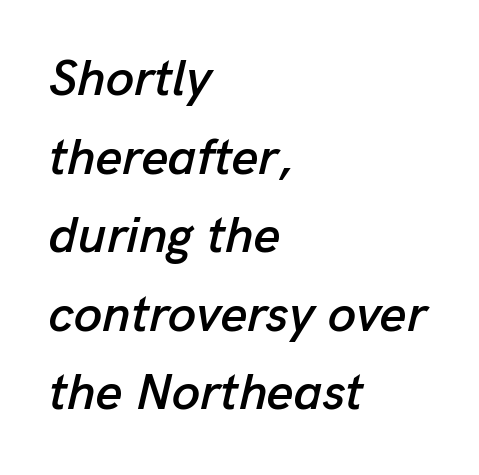
Q: Is the text italic (slanted)? A: Yes, it leans right by about 13 degrees.
Q: Is the text underlined? A: No.
Q: How is the paragraph aligned? A: Left-aligned.
Q: Is the spacing between letters normal or unusually wide? A: Normal.
Q: Is the spacing between lines tight, normal or loose? A: Normal.
Q: Width (condensed, normal, or wide)? A: Normal.
Q: Stroke contrast? A: Low.
Q: x-height? A: Medium.
Q: Monospaced? A: No.
